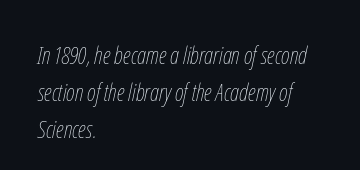
The image shows 24 px text type, italic (leaning right); set left-aligned, normal line spacing (1.55x), normal letter spacing, not underlined.
